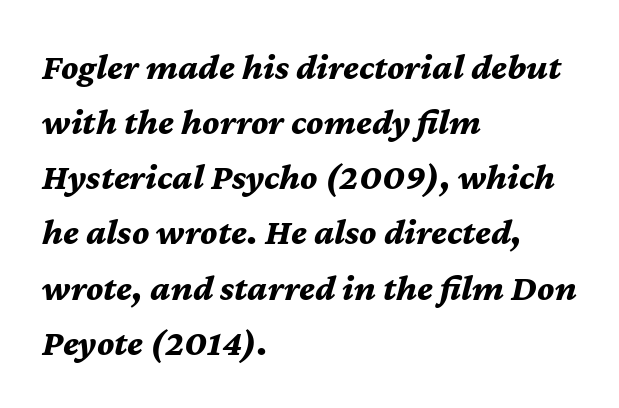
Q: Is the text bold? A: Yes.
Q: Is the text italic (slanted)? A: Yes, it leans right by about 12 degrees.
Q: Is the text underlined? A: No.
Q: How is the paragraph aligned? A: Left-aligned.
Q: Is the spacing between letters normal or unusually wide? A: Normal.
Q: Is the spacing between lines tight, normal or loose? A: Normal.
Q: Width (condensed, normal, or wide)? A: Normal.
Q: Stroke contrast? A: Medium.
Q: x-height? A: Medium.
Q: Monospaced? A: No.
